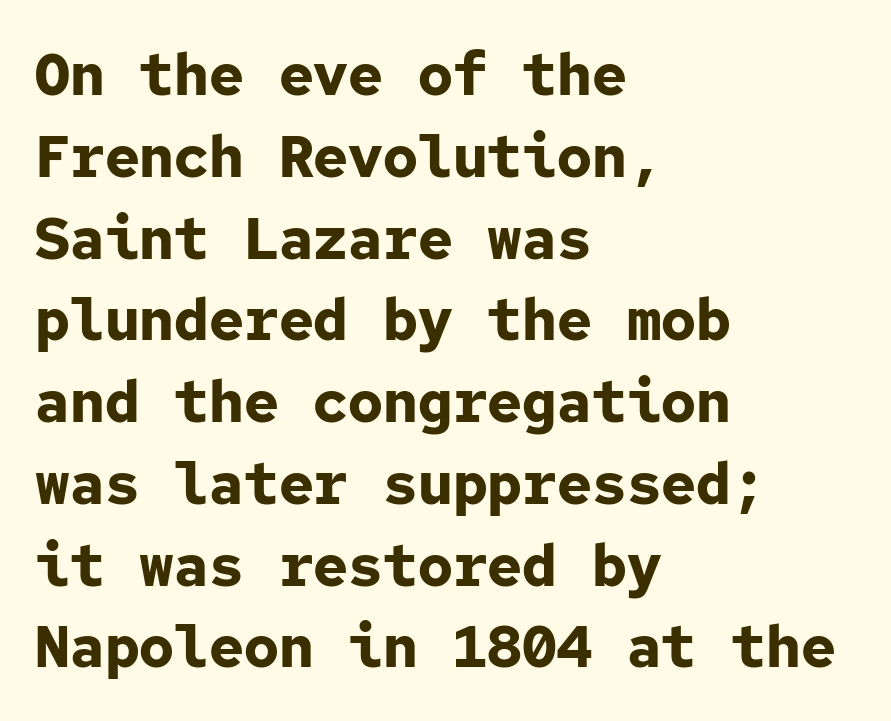
{"serif": "no", "italic": "no", "bold": "yes", "weight": "bold", "width": "normal", "stroke_contrast": "low", "x_height": "medium", "monospaced": "yes", "underline": "no", "align": "left", "line_spacing": "normal", "line_spacing_ratio": 1.41, "letter_spacing": "normal", "letter_spacing_em": 0.0, "glyph_px": 58}
